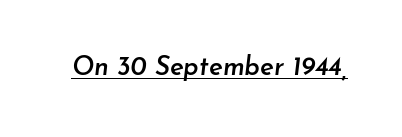
Italic: yes, the glyphs are oblique. Does extra space separate the letters? No, they use regular spacing. Typographic density is moderately raised because the face is semibold. The face used here appears with an underline applied.
